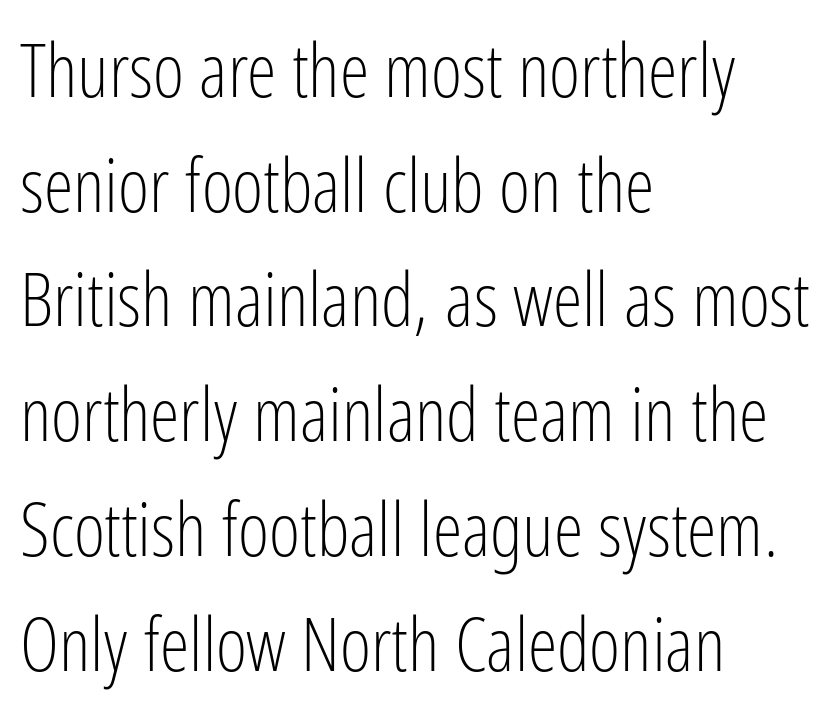
A student would call this left alignment; a typographer would say flush left, rag right. Unlike italic type, these characters show no tilt at all. The characters display no serif detailing; their extremities are plain. Leading: standard. These lines are rendered in a variable-pitch font. The tracking reads as untouched default to a designer's eye.
